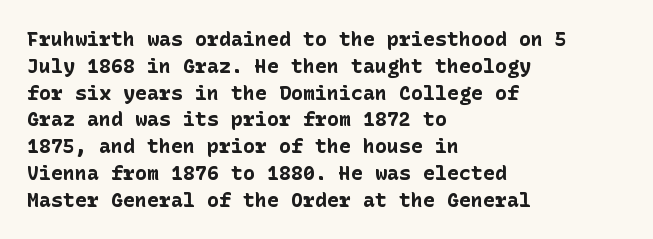
Q: Is the text bold? A: Yes.
Q: Is the text italic (slanted)? A: No, it is upright.
Q: Is the text underlined? A: No.
Q: How is the paragraph aligned? A: Left-aligned.
Q: Is the spacing between letters normal or unusually wide? A: Normal.
Q: Is the spacing between lines tight, normal or loose? A: Normal.
